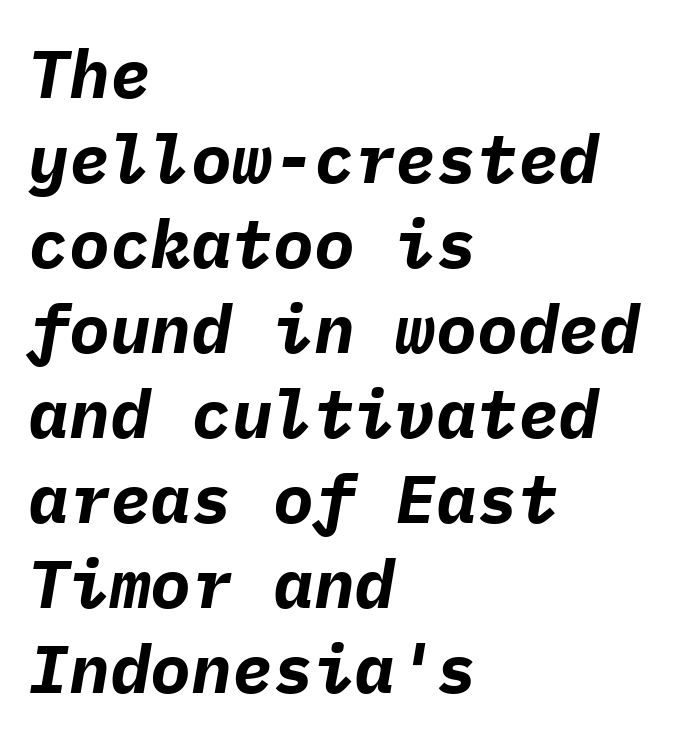
Q: Is the text bold? A: Yes.
Q: Is the text italic (slanted)? A: Yes, it leans right by about 9 degrees.
Q: Is the text underlined? A: No.
Q: How is the paragraph aligned? A: Left-aligned.
Q: Is the spacing between letters normal or unusually wide? A: Normal.
Q: Is the spacing between lines tight, normal or loose? A: Normal.
Q: Width (condensed, normal, or wide)? A: Normal.
Q: Stroke contrast? A: Low.
Q: x-height? A: Medium.
Q: Monospaced? A: Yes.
